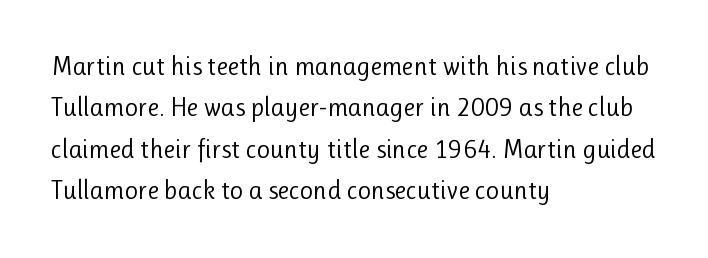
{"italic": "no", "bold": "no", "underline": "no", "align": "left", "line_spacing": "normal", "line_spacing_ratio": 1.59, "letter_spacing": "normal", "letter_spacing_em": 0.0, "glyph_px": 26}
